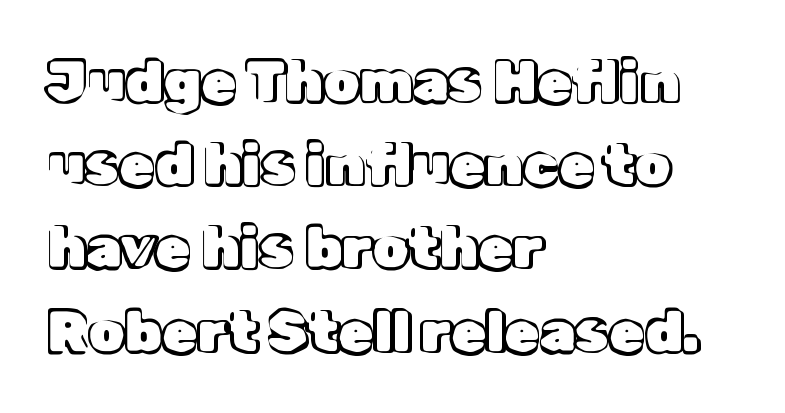
Words appear dense and cohesive because spacing is normal. One-word summary of the alignment: left. The letters advance in unequal steps, a hallmark of proportional type. The lettering stays uniformly vertical, giving the passage a roman look.
